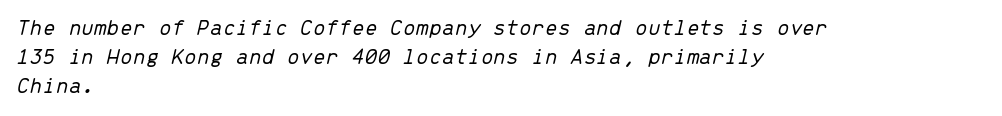
{"italic": "yes", "lean": "right", "slant_degrees": 13, "bold": "no", "underline": "no", "align": "left", "line_spacing": "normal", "line_spacing_ratio": 1.26, "letter_spacing": "normal", "letter_spacing_em": 0.0, "glyph_px": 23}
